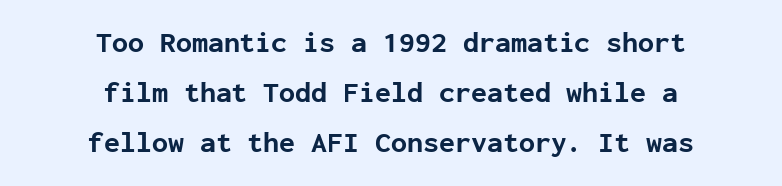
The image shows 29 px bold sans-serif type, upright, monospaced; set centered, line spacing 1.73x, normal letter spacing, not underlined; low stroke contrast and a medium x-height.
